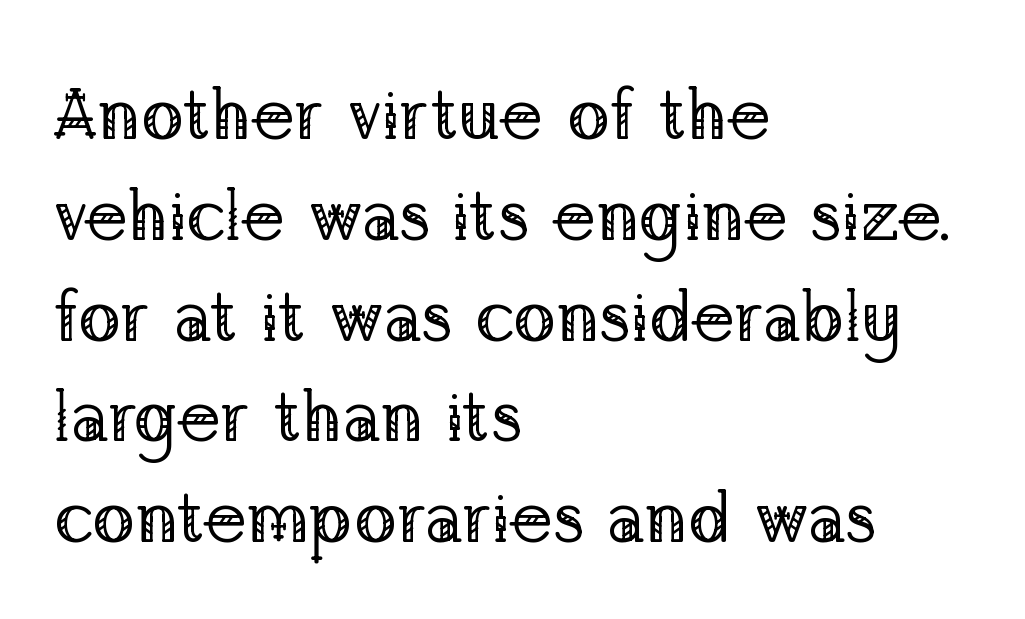
You could not count columns in this text — the font is proportionally spaced. The designer went with a serif here, giving each stem small feet. A light-to-regular cut is what we see here. These lines are set flush left with a ragged right edge. This block has exactly the height ordinary leading produces. Nope, not italic — everything's standing straight.
